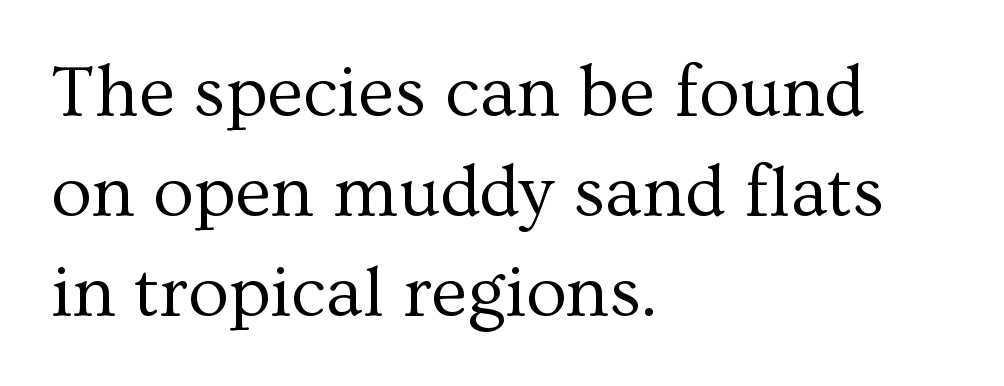
Q: Is the text bold? A: No.
Q: Is the text italic (slanted)? A: No, it is upright.
Q: Is the typeface a serif or a sans-serif typeface? A: Serif.
Q: Is the text underlined? A: No.
Q: How is the paragraph aligned? A: Left-aligned.
Q: Is the spacing between letters normal or unusually wide? A: Normal.
Q: Is the spacing between lines tight, normal or loose? A: Normal.
Q: Width (condensed, normal, or wide)? A: Normal.
Q: Stroke contrast? A: Medium.
Q: x-height? A: Medium.
Q: Monospaced? A: No.
